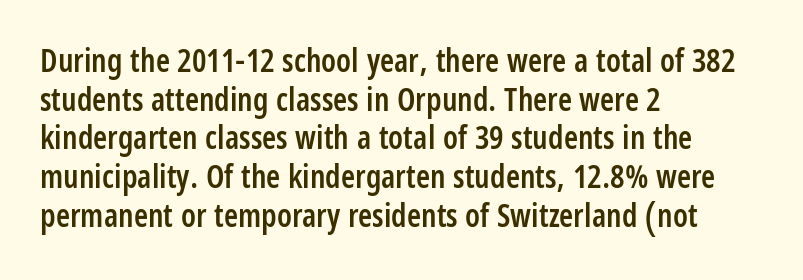
The image shows 32 px semibold, condensed sans-serif type, upright; set left-aligned, line spacing 1.21x, normal letter spacing, not underlined; low stroke contrast and a large x-height.
